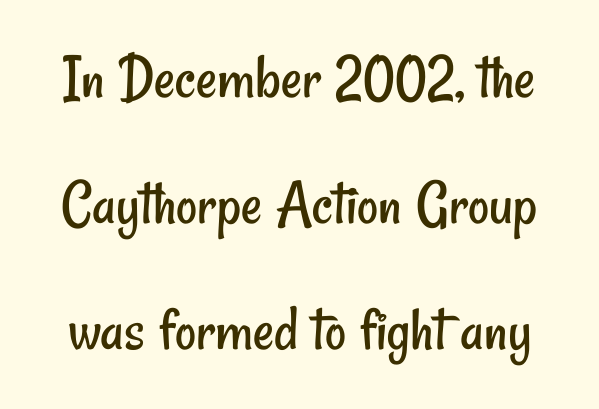
The glyphs are unaccompanied by any horizontal stroke below them. Stem width sits at or under what a default text font uses. Compared with typical body copy, the letter spacing here is the same. The glyphs in this specimen are sans serif. Regarding leading, the lines here are spaced well apart.
